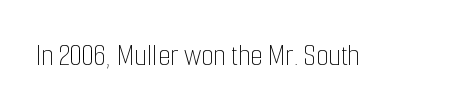
Glance below the letters and you will spot only blank space. Posture: vertical. Unbolded letterforms with no extra heft. Nobody touched the tracking dial on this one. Proportional: the letters do not fall into vertical columns.
